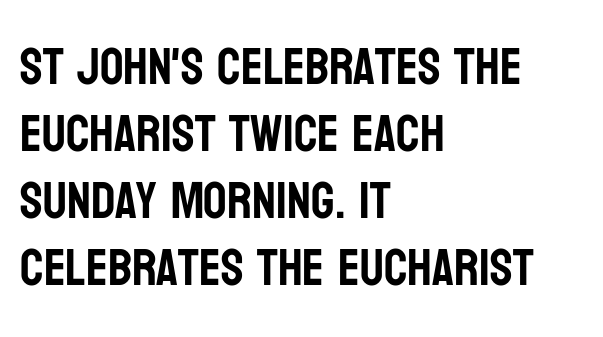
Q: Is the text italic (slanted)? A: No, it is upright.
Q: Is the typeface a serif or a sans-serif typeface? A: Sans-serif.
Q: Is the text underlined? A: No.
Q: How is the paragraph aligned? A: Left-aligned.
Q: Is the spacing between letters normal or unusually wide? A: Normal.
Q: Is the spacing between lines tight, normal or loose? A: Normal.
Q: Width (condensed, normal, or wide)? A: Condensed.
Q: Stroke contrast? A: Low.
Q: x-height? A: Large.
Q: Monospaced? A: No.
